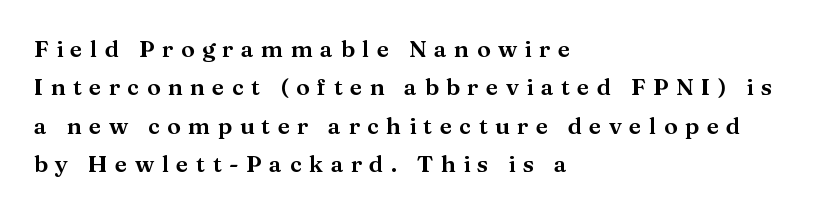
Q: Is the text italic (slanted)? A: No, it is upright.
Q: Is the text underlined? A: No.
Q: How is the paragraph aligned? A: Left-aligned.
Q: Is the spacing between letters normal or unusually wide? A: Unusually wide.
Q: Is the spacing between lines tight, normal or loose? A: Normal.
